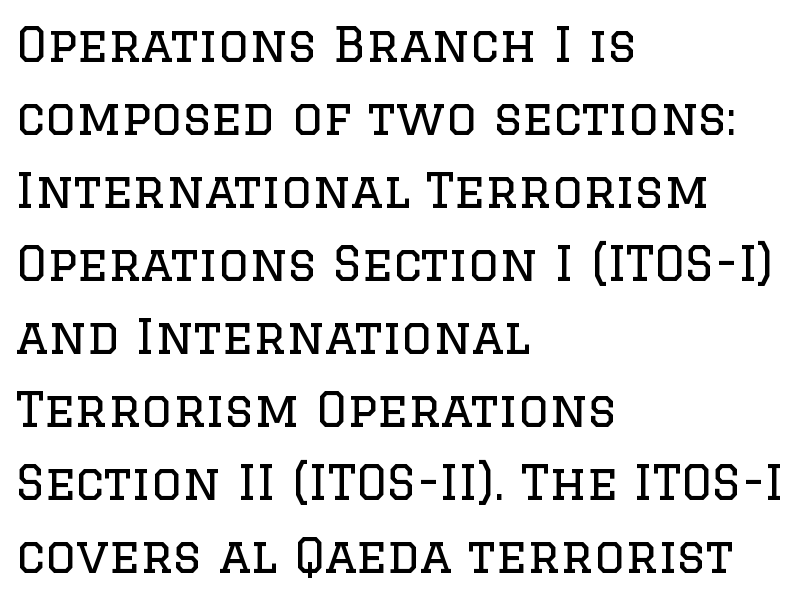
Q: Is the text bold? A: No.
Q: Is the text italic (slanted)? A: No, it is upright.
Q: Is the typeface a serif or a sans-serif typeface? A: Serif.
Q: Is the text underlined? A: No.
Q: How is the paragraph aligned? A: Left-aligned.
Q: Is the spacing between letters normal or unusually wide? A: Normal.
Q: Is the spacing between lines tight, normal or loose? A: Normal.
Q: Width (condensed, normal, or wide)? A: Normal.
Q: Stroke contrast? A: Low.
Q: x-height? A: Large.
Q: Monospaced? A: No.
